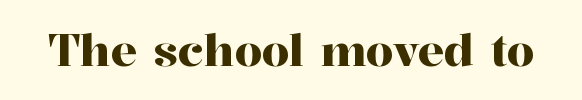
If you drew a line through each stem, it would be perfectly vertical. These lines keep a tight, regular rhythm from letter to letter. The area under the type is left untouched. Check where the strokes stop: tiny serifs finish them off.
